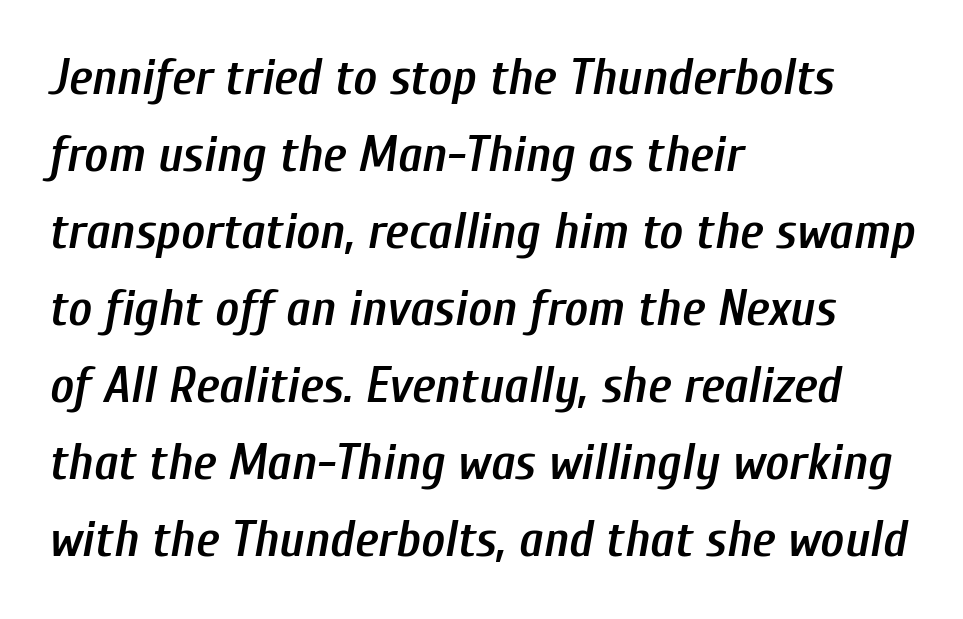
The image shows 51 px semibold, condensed type, italic (leaning right); set left-aligned, normal line spacing (1.51x), normal letter spacing, not underlined; low stroke contrast and a medium x-height.
